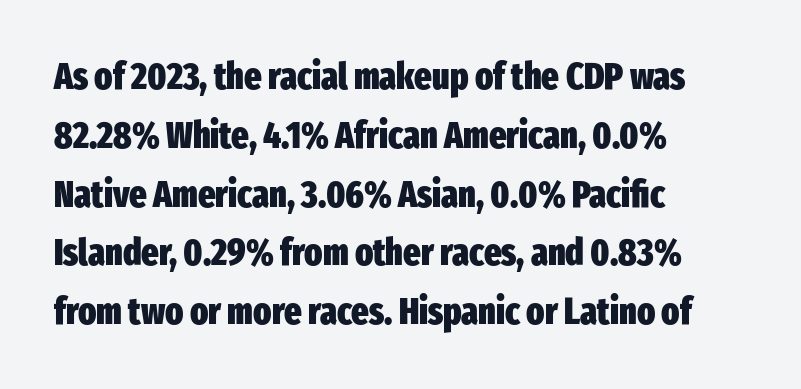
Q: Is the text bold? A: Yes.
Q: Is the text italic (slanted)? A: No, it is upright.
Q: Is the typeface a serif or a sans-serif typeface? A: Sans-serif.
Q: Is the text underlined? A: No.
Q: How is the paragraph aligned? A: Left-aligned.
Q: Is the spacing between letters normal or unusually wide? A: Normal.
Q: Is the spacing between lines tight, normal or loose? A: Normal.
Q: Width (condensed, normal, or wide)? A: Condensed.
Q: Stroke contrast? A: Low.
Q: x-height? A: Medium.
Q: Monospaced? A: No.
